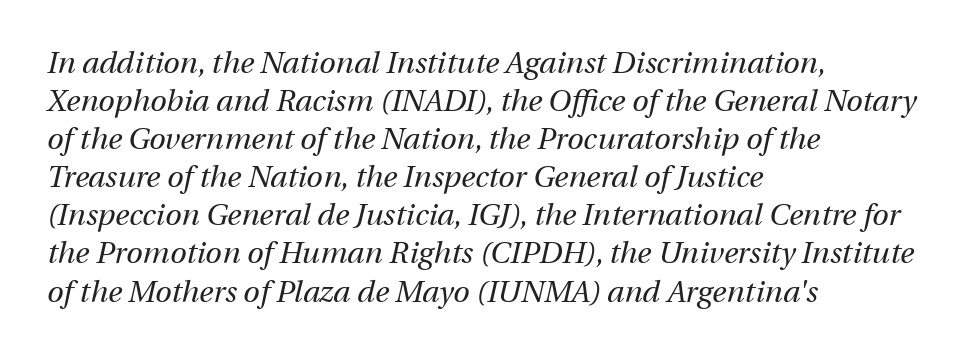
{"italic": "yes", "lean": "right", "slant_degrees": 12, "bold": "no", "weight": "regular", "width": "normal", "stroke_contrast": "medium", "x_height": "medium", "monospaced": "no", "underline": "no", "align": "left", "line_spacing": "normal", "line_spacing_ratio": 1.27, "letter_spacing": "normal", "letter_spacing_em": 0.0, "glyph_px": 30}
